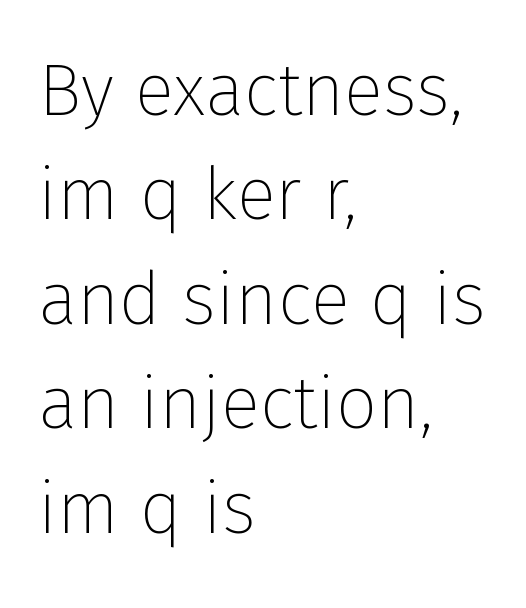
The image shows 73 px thin sans-serif type, upright; set left-aligned, normal line spacing (1.43x), normal letter spacing, not underlined; low stroke contrast and a medium x-height.
